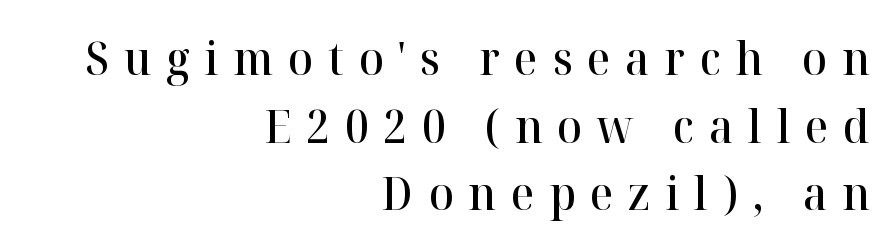
Note: serifs present on the glyphs. The area under the type is left untouched. The designer left line spacing at the default. The rendering uses natural spacing where letterforms have individual widths.
